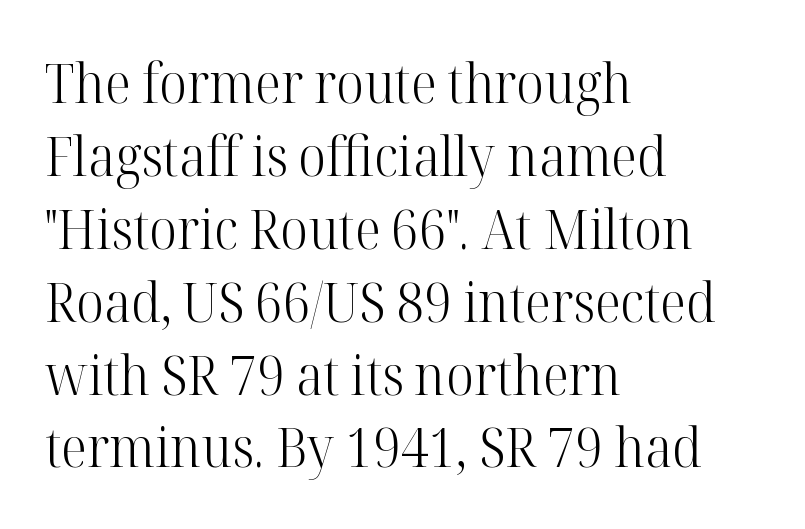
The image shows 54 px light serif type, upright; set left-aligned, normal line spacing (1.35x), normal letter spacing, not underlined; high stroke contrast and a medium x-height.
